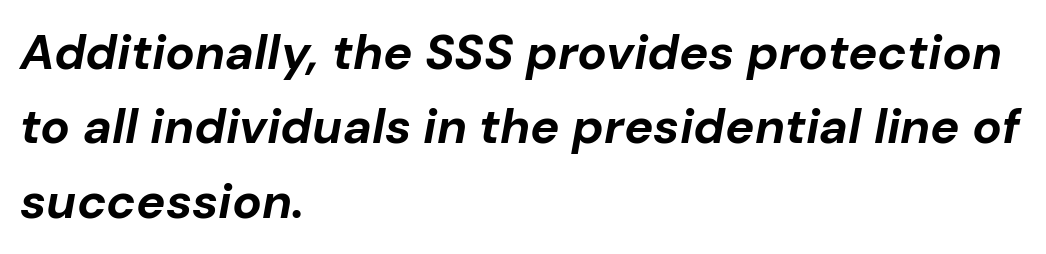
{"italic": "yes", "lean": "right", "slant_degrees": 10, "bold": "yes", "weight": "bold", "width": "normal", "stroke_contrast": "low", "x_height": "medium", "monospaced": "no", "underline": "no", "align": "left", "line_spacing": "normal", "line_spacing_ratio": 1.52, "letter_spacing": "normal", "letter_spacing_em": 0.0, "glyph_px": 49}
